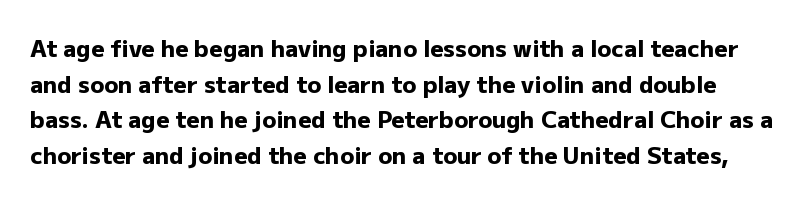
The image shows 23 px bold type, upright; set normal line spacing (1.55x), normal letter spacing, not underlined.
